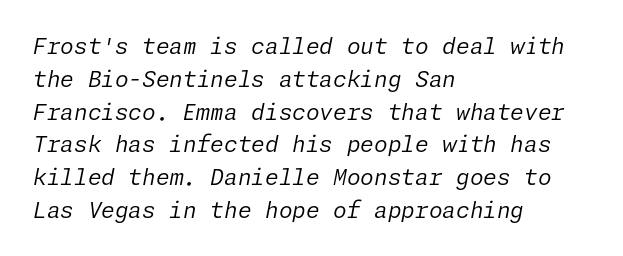
Evenly set lines give the paragraph a standard silhouette. Anything drawn beneath the words? Only blank space. A quiet, ordinary-to-light weight characterises the typeface. Slanted lettering throughout. No extra tracking has been applied to these lines. If you drew a ruler down the left edge, every line would touch it.
